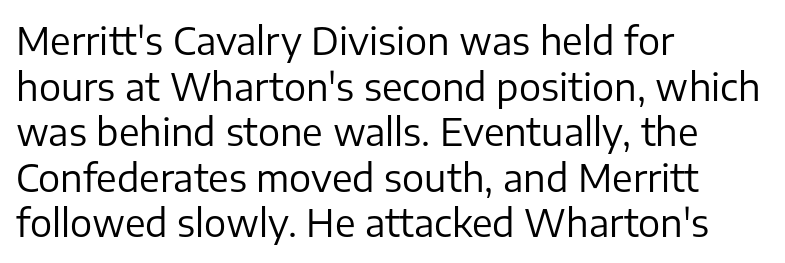
{"serif": "no", "italic": "no", "bold": "no", "weight": "regular", "width": "normal", "stroke_contrast": "low", "x_height": "medium", "monospaced": "no", "underline": "no", "align": "left", "line_spacing_ratio": 1.23, "letter_spacing": "normal", "letter_spacing_em": 0.0, "glyph_px": 37}
